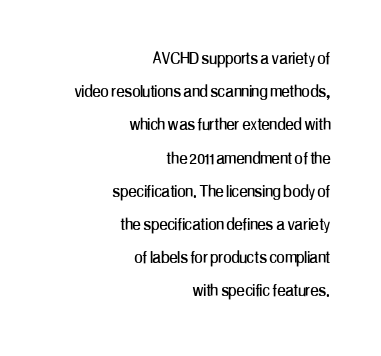
The image shows 20 px text type, upright; set right-aligned, normal line spacing (1.66x), normal letter spacing, not underlined.
